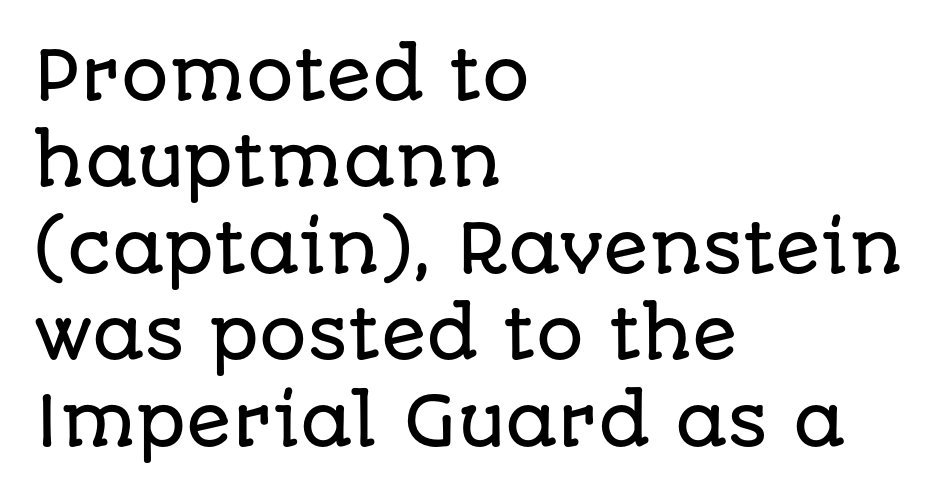
Q: Is the text italic (slanted)? A: No, it is upright.
Q: Is the typeface a serif or a sans-serif typeface? A: Sans-serif.
Q: Is the text underlined? A: No.
Q: How is the paragraph aligned? A: Left-aligned.
Q: Is the spacing between letters normal or unusually wide? A: Normal.
Q: Is the spacing between lines tight, normal or loose? A: Normal.
Q: Width (condensed, normal, or wide)? A: Normal.
Q: Stroke contrast? A: Low.
Q: x-height? A: Large.
Q: Monospaced? A: No.
